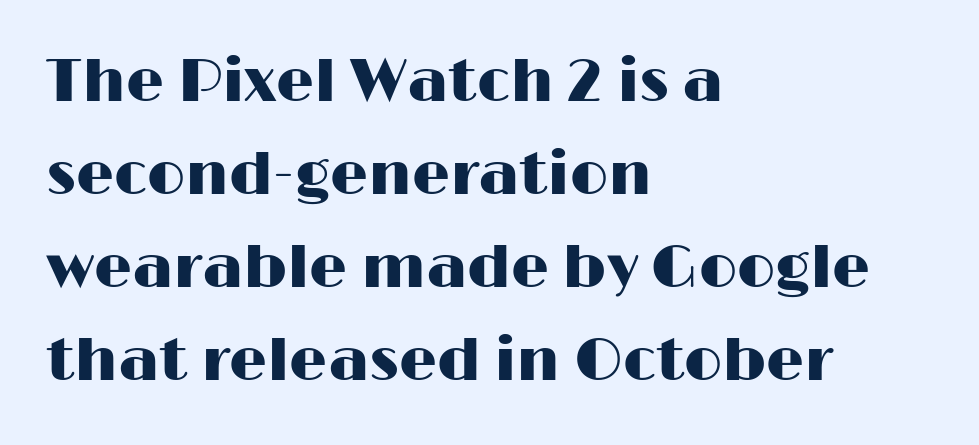
The image shows 60 px wide sans-serif type, upright; set left-aligned, normal line spacing (1.55x), normal letter spacing, not underlined; high stroke contrast and a medium x-height.
